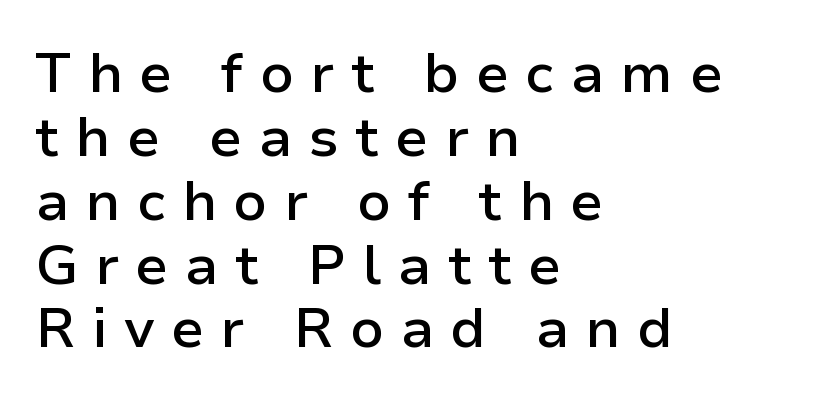
{"serif": "no", "italic": "no", "bold": "semi", "weight": "semibold", "width": "normal", "stroke_contrast": "low", "x_height": "medium", "monospaced": "no", "underline": "no", "align": "left", "line_spacing": "tight", "line_spacing_ratio": 1.14, "letter_spacing": "wide", "letter_spacing_em": 0.29, "glyph_px": 56}
